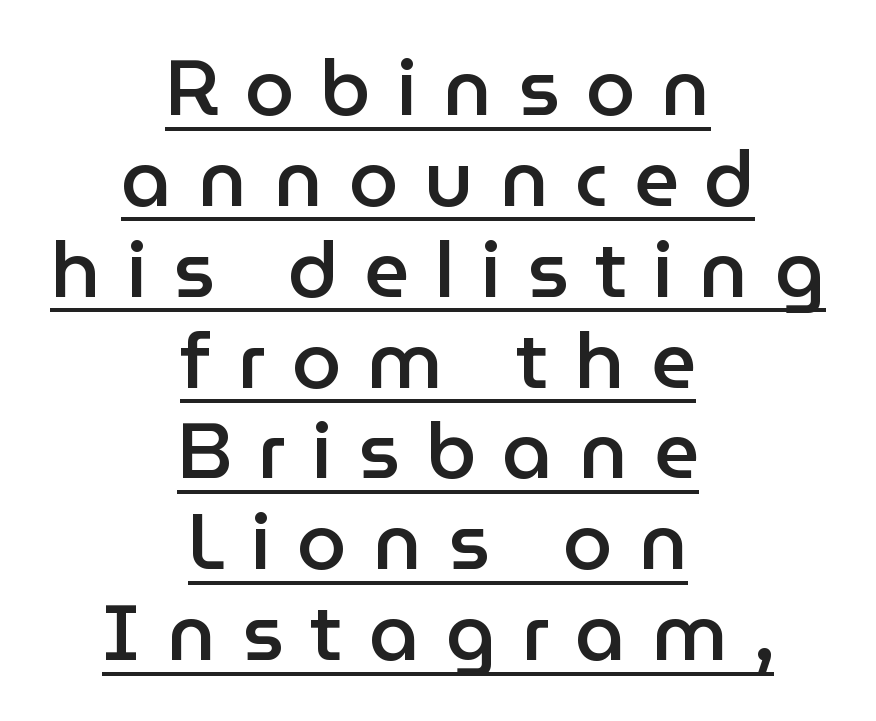
{"serif": "no", "italic": "no", "bold": "semi", "weight": "semibold", "width": "normal", "stroke_contrast": "low", "x_height": "medium", "monospaced": "no", "underline": "yes", "align": "center", "line_spacing": "tight", "line_spacing_ratio": 1.15, "letter_spacing": "wide", "letter_spacing_em": 0.33, "glyph_px": 79}
